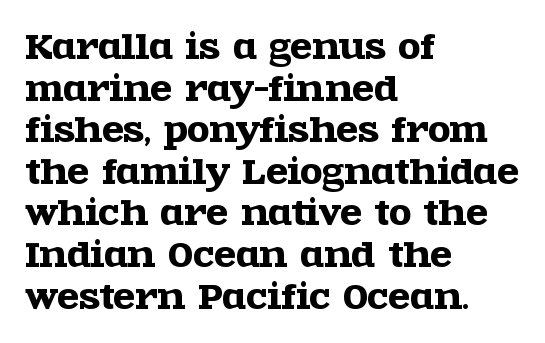
{"serif": "yes", "italic": "no", "width": "wide", "x_height": "large", "monospaced": "no", "underline": "no", "align": "left", "line_spacing": "normal", "line_spacing_ratio": 1.3, "letter_spacing": "normal", "letter_spacing_em": 0.0, "glyph_px": 32}
